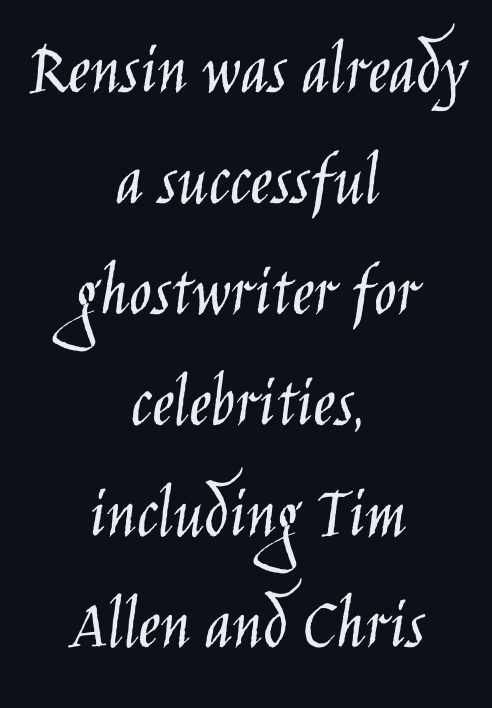
The image shows 75 px light, condensed sans-serif type; set centered, normal line spacing (1.48x), normal letter spacing, not underlined; low stroke contrast and a large x-height.
